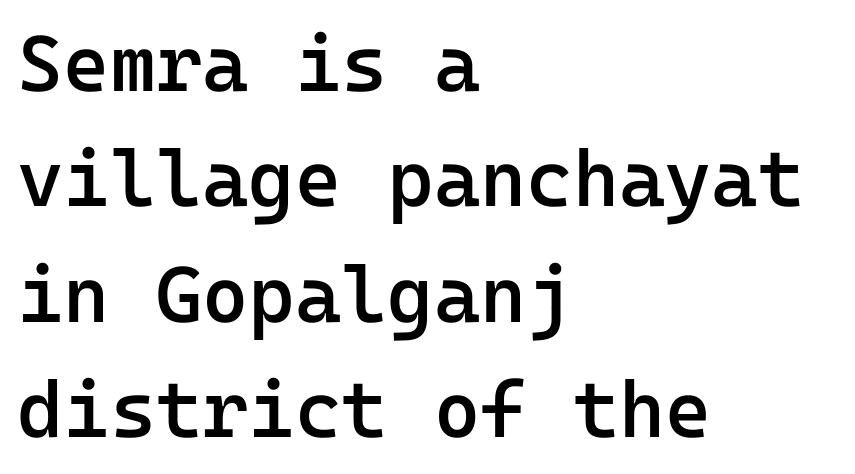
{"serif": "no", "italic": "no", "bold": "semi", "weight": "semibold", "width": "normal", "stroke_contrast": "low", "x_height": "medium", "monospaced": "yes", "underline": "no", "align": "left", "line_spacing": "normal", "line_spacing_ratio": 1.46, "letter_spacing": "normal", "letter_spacing_em": 0.0, "glyph_px": 79}
